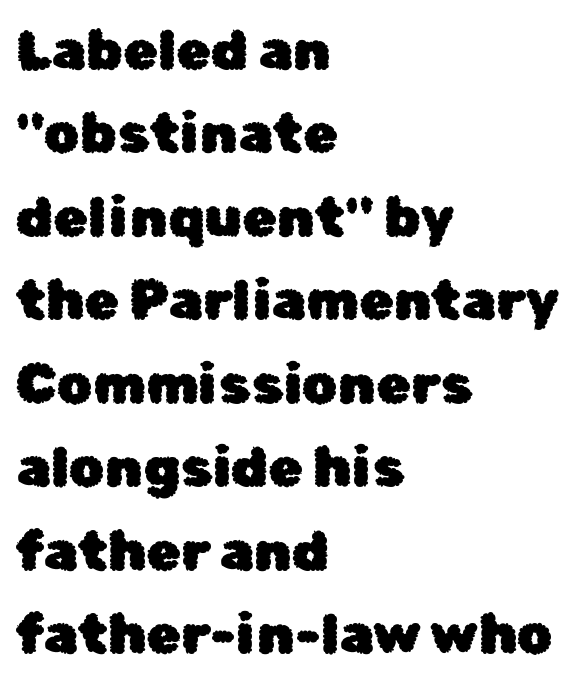
Q: Is the text italic (slanted)? A: No, it is upright.
Q: Is the typeface a serif or a sans-serif typeface? A: Sans-serif.
Q: Is the text underlined? A: No.
Q: How is the paragraph aligned? A: Left-aligned.
Q: Is the spacing between letters normal or unusually wide? A: Normal.
Q: Is the spacing between lines tight, normal or loose? A: Normal.
Q: Width (condensed, normal, or wide)? A: Normal.
Q: Stroke contrast? A: Low.
Q: x-height? A: Medium.
Q: Monospaced? A: No.
